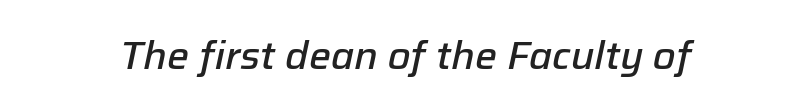
{"italic": "yes", "lean": "right", "slant_degrees": 12, "bold": "semi", "weight": "semibold", "width": "normal", "stroke_contrast": "low", "x_height": "medium", "monospaced": "no", "underline": "no", "align": "center", "letter_spacing": "normal", "letter_spacing_em": 0.0, "glyph_px": 39}
